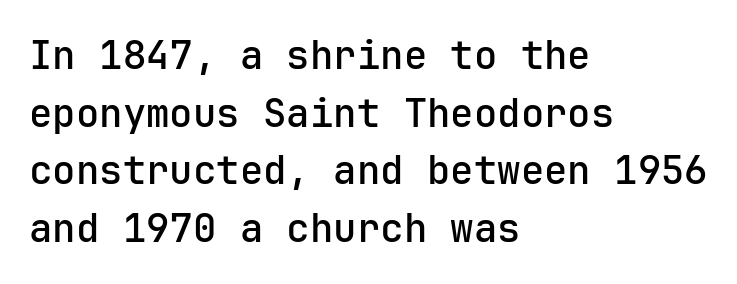
Check where the strokes stop: nothing finishes them off — pure sans. The tracking reads as untouched default to a designer's eye. Typeset ragged right — the left edge is the straight one. Baseline-to-baseline distance is the conventional proportion of letter height. No word sits above an underline. Nope, not italic — everything's standing straight.
